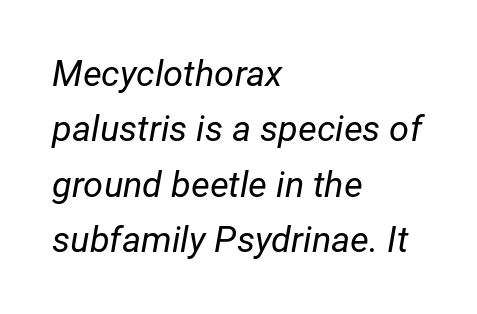
{"italic": "yes", "lean": "right", "slant_degrees": 12, "bold": "no", "weight": "regular", "width": "normal", "stroke_contrast": "low", "x_height": "medium", "monospaced": "no", "underline": "no", "align": "left", "line_spacing": "normal", "line_spacing_ratio": 1.54, "letter_spacing": "normal", "letter_spacing_em": 0.0, "glyph_px": 36}
